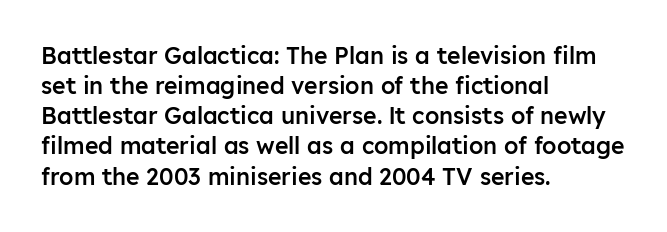
The image shows 23 px text type, upright; set left-aligned, normal line spacing (1.31x), normal letter spacing, not underlined.
